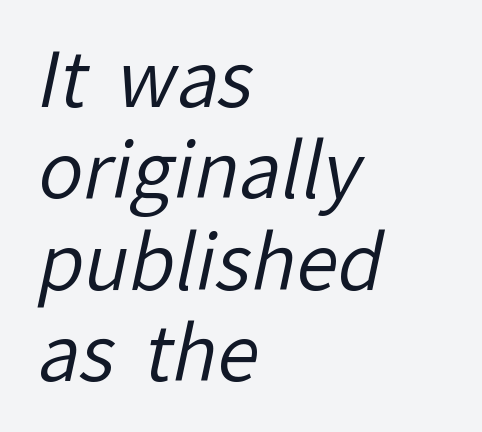
The image shows 75 px regular-weight sans-serif type; set left-aligned, line spacing 1.22x, normal letter spacing, not underlined; low stroke contrast and a medium x-height.
